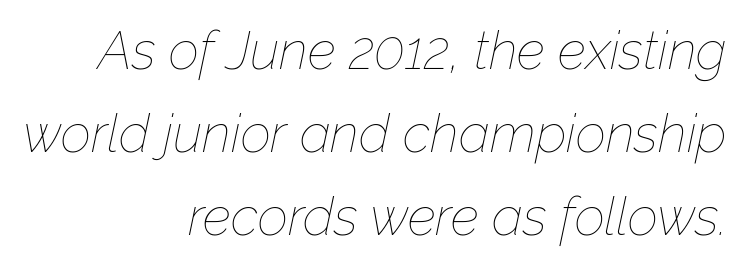
Horizontal bands of white between lines are of average thickness. A light-to-regular cut is what we see here. Looking at the ascenders, they clearly lean. Where is the straight margin? On the right. You could not count columns in this text — the font is proportionally spaced. The rendering keeps characters at their native spacing.
